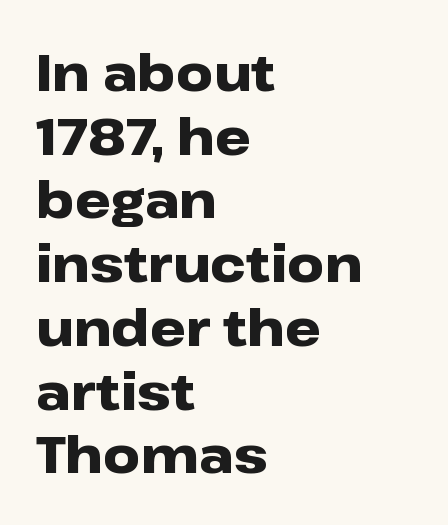
The image shows 51 px heavy, wide sans-serif type, upright; set left-aligned, normal line spacing (1.25x), normal letter spacing, not underlined; low stroke contrast and a medium x-height.
